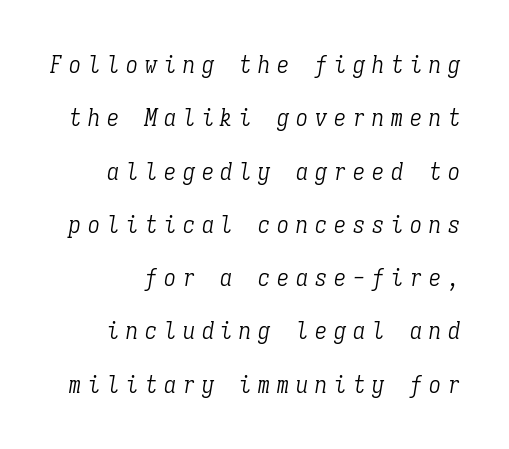
The passage shown stacks its lines with a broad gap. You could only call the tracking loose — the letters float apart. Compared with ordinary roman type, these characters are visibly tilted. Beneath every word, the page is bare.
